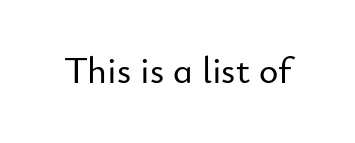
Q: Is the text italic (slanted)? A: No, it is upright.
Q: Is the typeface a serif or a sans-serif typeface? A: Sans-serif.
Q: Is the text underlined? A: No.
Q: Is the spacing between letters normal or unusually wide? A: Normal.
Q: Width (condensed, normal, or wide)? A: Normal.
Q: Stroke contrast? A: Low.
Q: x-height? A: Small.
Q: Monospaced? A: No.
